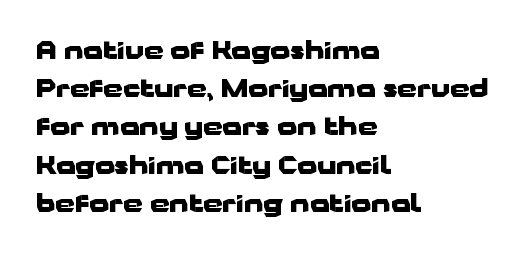
Q: Is the text bold? A: Yes.
Q: Is the text italic (slanted)? A: No, it is upright.
Q: Is the text underlined? A: No.
Q: How is the paragraph aligned? A: Left-aligned.
Q: Is the spacing between letters normal or unusually wide? A: Normal.
Q: Is the spacing between lines tight, normal or loose? A: Normal.
